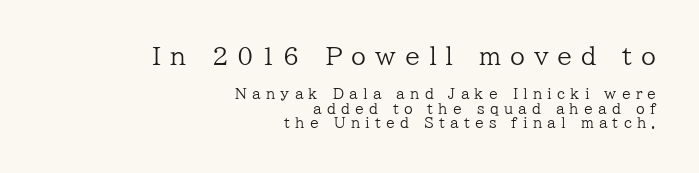
{"italic": "no", "bold": "no", "underline": "no", "align": "right", "line_spacing": "tight", "line_spacing_ratio": 1.01, "letter_spacing": "wide", "letter_spacing_em": 0.37, "larger_block": "first", "size_ratio": 1.71, "glyph_px": 24}
